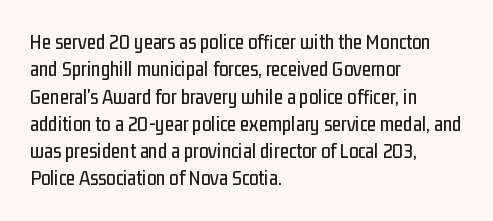
{"italic": "no", "underline": "no", "align": "left", "line_spacing": "normal", "line_spacing_ratio": 1.3, "letter_spacing": "normal", "letter_spacing_em": 0.0, "glyph_px": 21}
